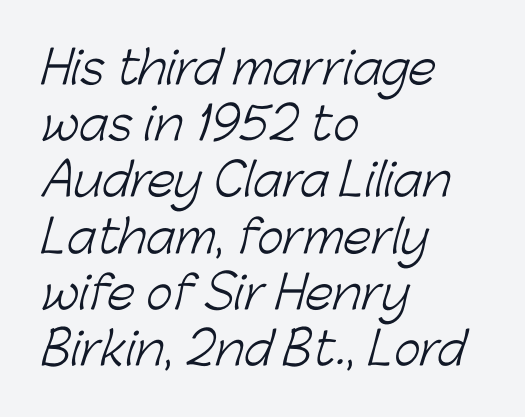
Q: Is the text bold? A: No.
Q: Is the typeface a serif or a sans-serif typeface? A: Sans-serif.
Q: Is the text underlined? A: No.
Q: How is the paragraph aligned? A: Left-aligned.
Q: Is the spacing between letters normal or unusually wide? A: Normal.
Q: Is the spacing between lines tight, normal or loose? A: Normal.
Q: Width (condensed, normal, or wide)? A: Normal.
Q: Stroke contrast? A: Low.
Q: x-height? A: Medium.
Q: Monospaced? A: No.
